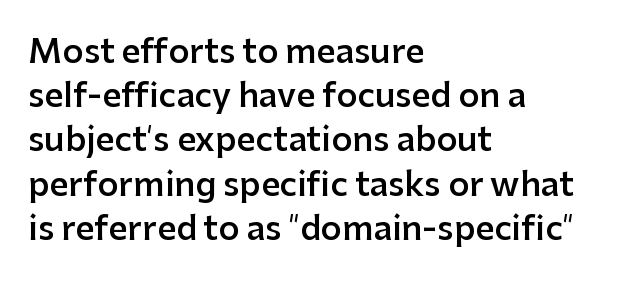
Q: Is the text bold? A: Semi-bold.
Q: Is the text italic (slanted)? A: No, it is upright.
Q: Is the typeface a serif or a sans-serif typeface? A: Sans-serif.
Q: Is the text underlined? A: No.
Q: How is the paragraph aligned? A: Left-aligned.
Q: Is the spacing between letters normal or unusually wide? A: Normal.
Q: Is the spacing between lines tight, normal or loose? A: Normal.
Q: Width (condensed, normal, or wide)? A: Normal.
Q: Stroke contrast? A: Low.
Q: x-height? A: Medium.
Q: Monospaced? A: No.
